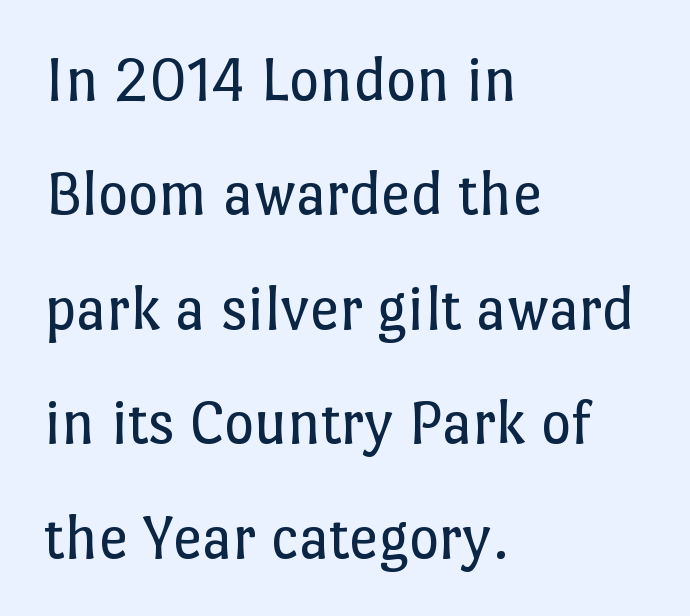
Proportional: the letters do not fall into vertical columns. Notice how the passage keeps a crisp vertical edge on the left only. The string is rendered with underlining switched off. The letterforms sit at book weight or below.
